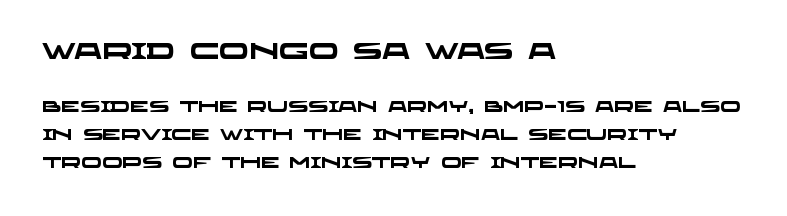
The image shows 22 px bold type; set left-aligned, line spacing 1.85x, normal letter spacing, not underlined; the first (top) block is 1.47x larger.
